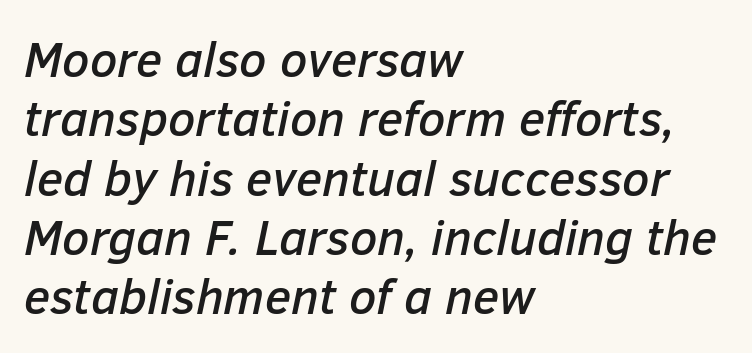
Q: Is the text italic (slanted)? A: Yes, it leans right by about 12 degrees.
Q: Is the text underlined? A: No.
Q: How is the paragraph aligned? A: Left-aligned.
Q: Is the spacing between letters normal or unusually wide? A: Normal.
Q: Width (condensed, normal, or wide)? A: Normal.
Q: Stroke contrast? A: Low.
Q: x-height? A: Medium.
Q: Monospaced? A: No.
